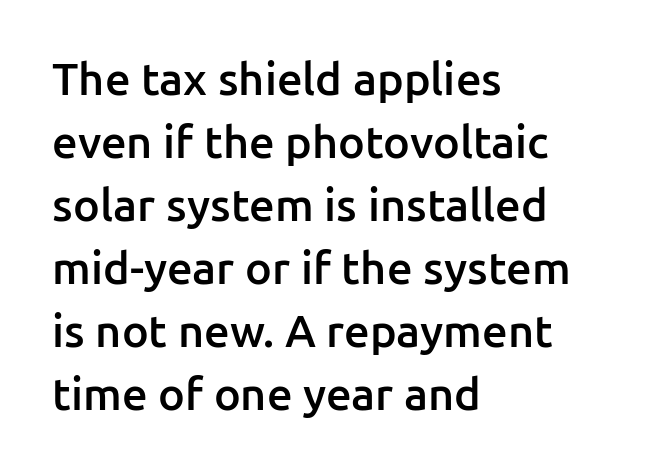
The image shows 45 px semibold sans-serif type, upright; set left-aligned, normal line spacing (1.4x), normal letter spacing, not underlined; low stroke contrast and a medium x-height.
